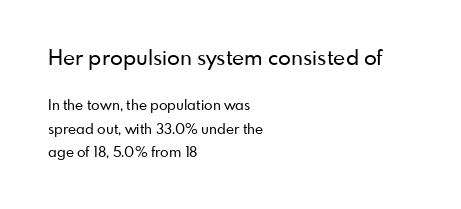
Q: Is the text italic (slanted)? A: No, it is upright.
Q: Is the text underlined? A: No.
Q: How is the paragraph aligned? A: Left-aligned.
Q: Is the spacing between letters normal or unusually wide? A: Normal.
Q: Is the spacing between lines tight, normal or loose? A: Normal.
Q: Which block of text is set in a larger size, the first (top) or the second (bottom)? A: The first (top) one.
